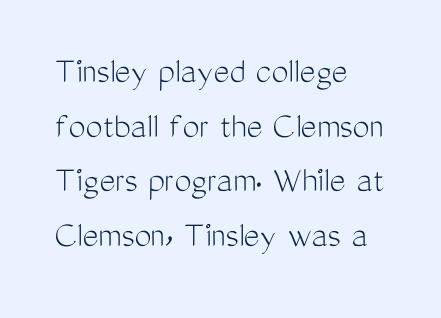
The image shows 38 px light, condensed sans-serif type, upright; set left-aligned, normal line spacing (1.44x), normal letter spacing, not underlined; medium stroke contrast and a medium x-height.
